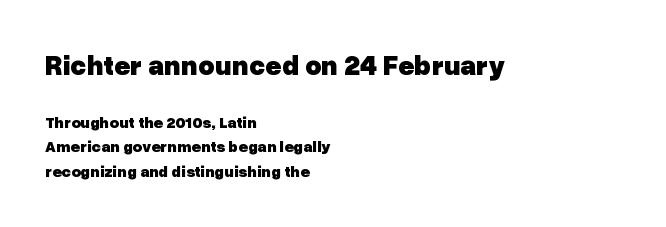
The face used here has the dense, thick strokes of a bold. The rendering uses a moderate line-height, typical for paragraphs. The string is rendered with underlining switched off. The paragraph shown leans on its left margin.
